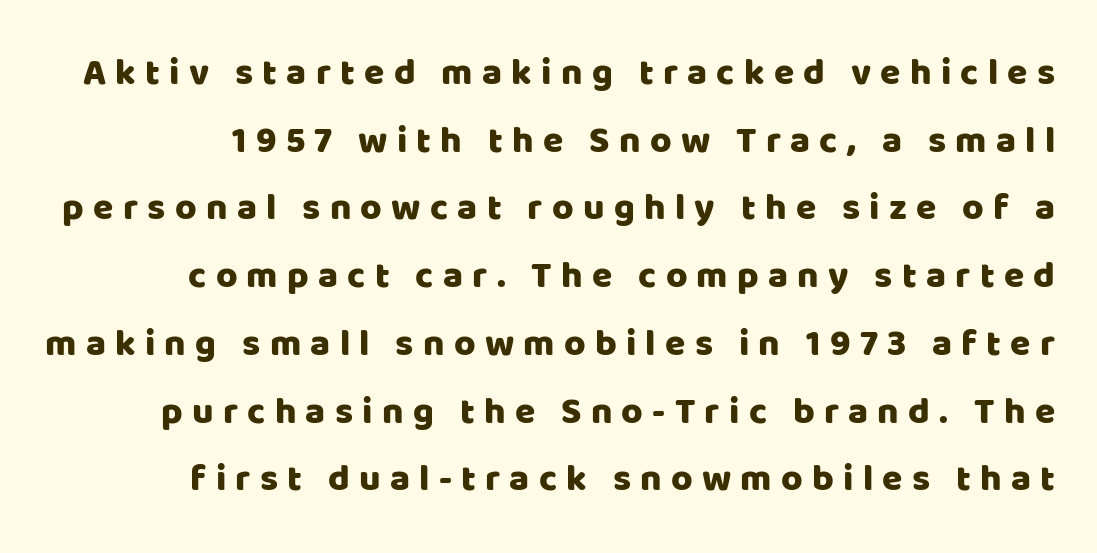
The image shows 37 px sans-serif type, upright; set line spacing 1.83x, unusually wide letter spacing (+0.25 em), not underlined; low stroke contrast and a large x-height.
